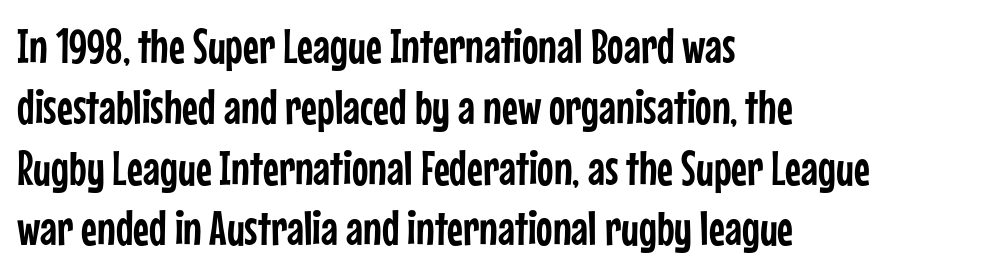
Layout note: lines flush left. The typography opts for an upright posture over an oblique one. Default kerning and tracking; the words read as compact shapes. These lines are composed in type without serifs.
